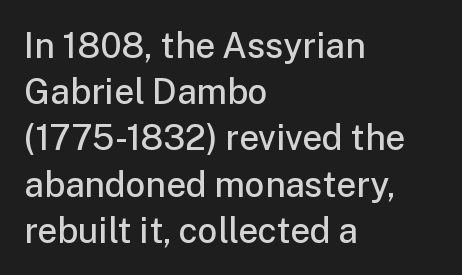
{"serif": "no", "italic": "no", "bold": "semi", "weight": "semibold", "width": "normal", "stroke_contrast": "low", "x_height": "medium", "monospaced": "no", "underline": "no", "align": "left", "line_spacing": "normal", "line_spacing_ratio": 1.32, "letter_spacing": "normal", "letter_spacing_em": 0.0, "glyph_px": 35}
